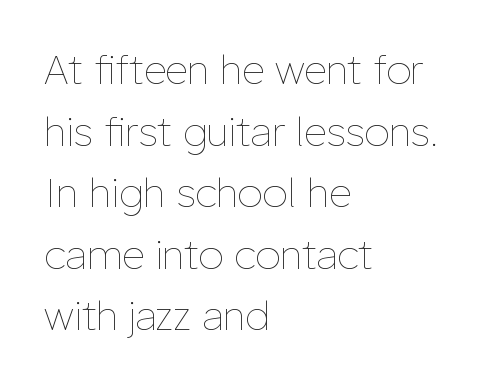
Heaviness? Minimal to ordinary, like unemphasized prose. Tracking value appears to be zero — textbook default spacing. The type sits square on the baseline with zero lean. Here the designer chose a conventional face with non-uniform glyph widths. Check under the words: just untouched page. Compared with a centered layout, this one pins lines to the left instead.
